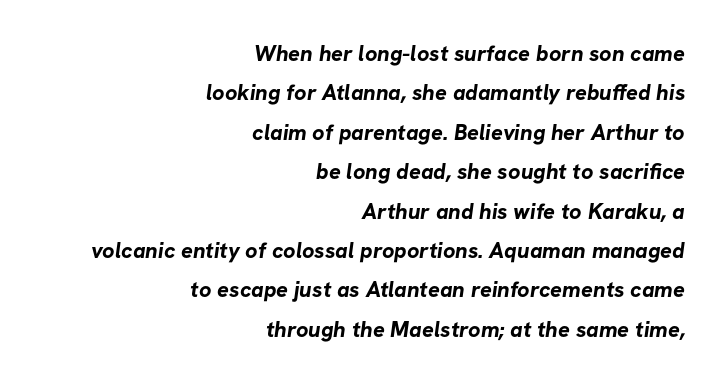
The image shows 22 px bold type; set right-aligned, line spacing 1.79x, normal letter spacing, not underlined.
